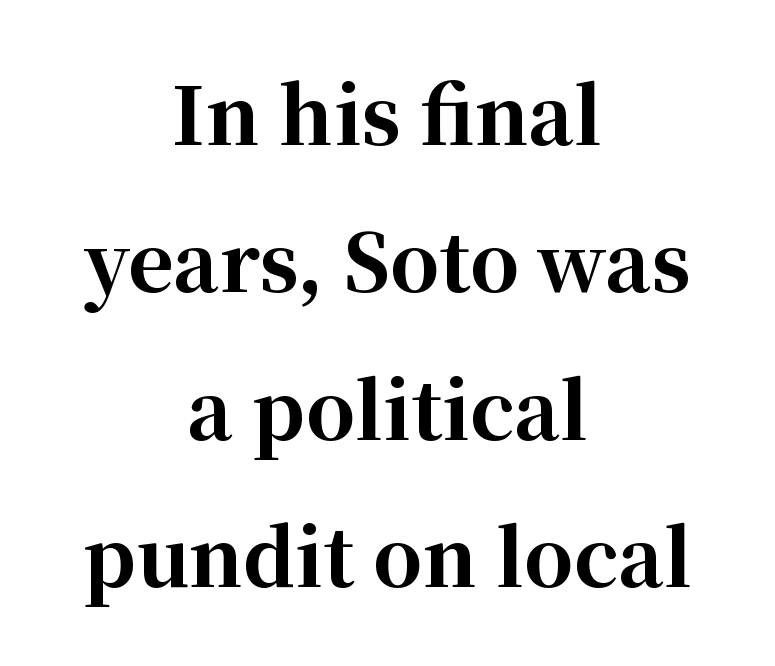
Q: Is the text bold? A: Yes.
Q: Is the text italic (slanted)? A: No, it is upright.
Q: Is the typeface a serif or a sans-serif typeface? A: Serif.
Q: Is the text underlined? A: No.
Q: How is the paragraph aligned? A: Centered.
Q: Is the spacing between letters normal or unusually wide? A: Normal.
Q: Width (condensed, normal, or wide)? A: Normal.
Q: Stroke contrast? A: High.
Q: x-height? A: Medium.
Q: Monospaced? A: No.
